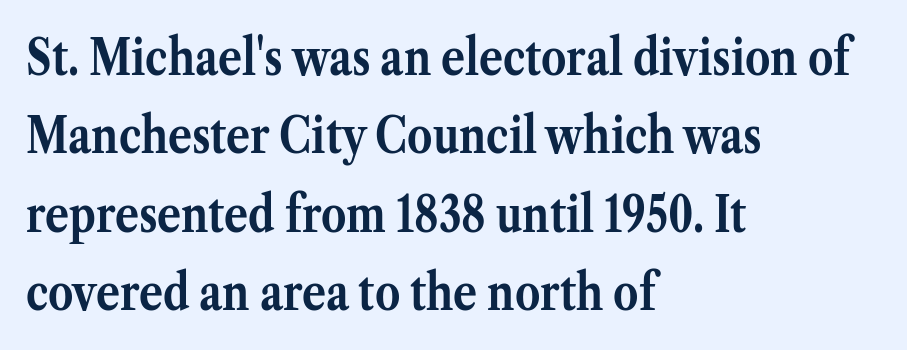
The image shows 50 px semibold serif type, upright; set left-aligned, normal line spacing (1.57x), normal letter spacing, not underlined; medium stroke contrast and a medium x-height.
